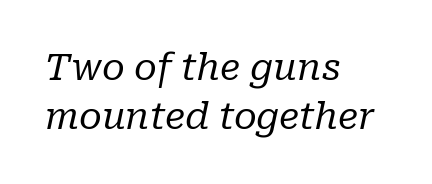
Q: Is the text bold? A: No.
Q: Is the text italic (slanted)? A: Yes, it leans right by about 10 degrees.
Q: Is the typeface a serif or a sans-serif typeface? A: Serif.
Q: Is the text underlined? A: No.
Q: How is the paragraph aligned? A: Left-aligned.
Q: Is the spacing between letters normal or unusually wide? A: Normal.
Q: Is the spacing between lines tight, normal or loose? A: Normal.
Q: Width (condensed, normal, or wide)? A: Normal.
Q: Stroke contrast? A: Low.
Q: x-height? A: Medium.
Q: Monospaced? A: No.
